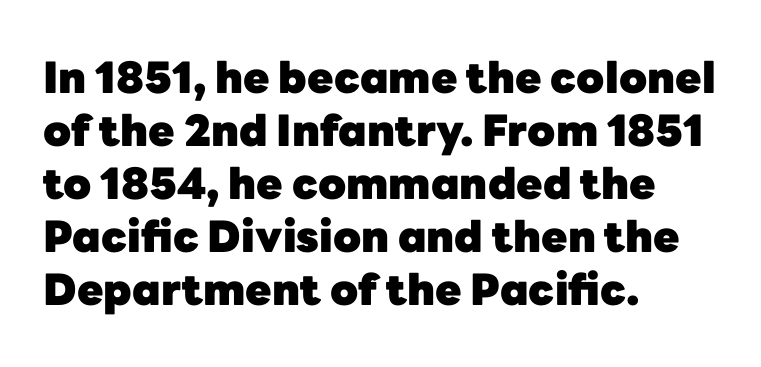
The image shows 43 px heavy sans-serif type, upright; set left-aligned, line spacing 1.23x, normal letter spacing, not underlined; low stroke contrast and a medium x-height.
